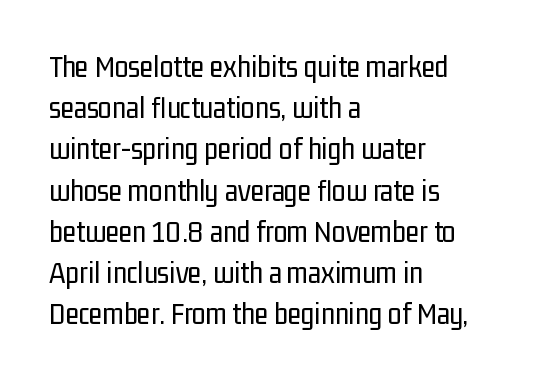
{"serif": "no", "italic": "no", "bold": "no", "weight": "regular", "width": "condensed", "stroke_contrast": "low", "x_height": "medium", "monospaced": "no", "underline": "no", "align": "left", "line_spacing": "normal", "line_spacing_ratio": 1.33, "letter_spacing": "normal", "letter_spacing_em": 0.0, "glyph_px": 31}
